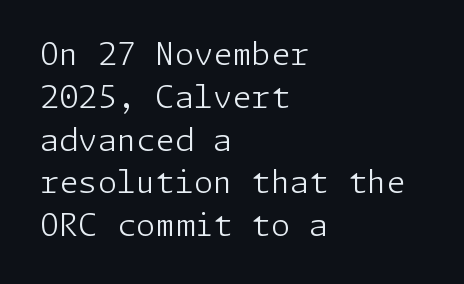
Posture: vertical. No extra ink here — the face is not bold. A clean baseline with only descenders dipping below it. Regarding leading, the lines here are spaced in the standard way. Look at the bottom of the vertical strokes: they stop flat, with no serifs. Alignment: flush left.
